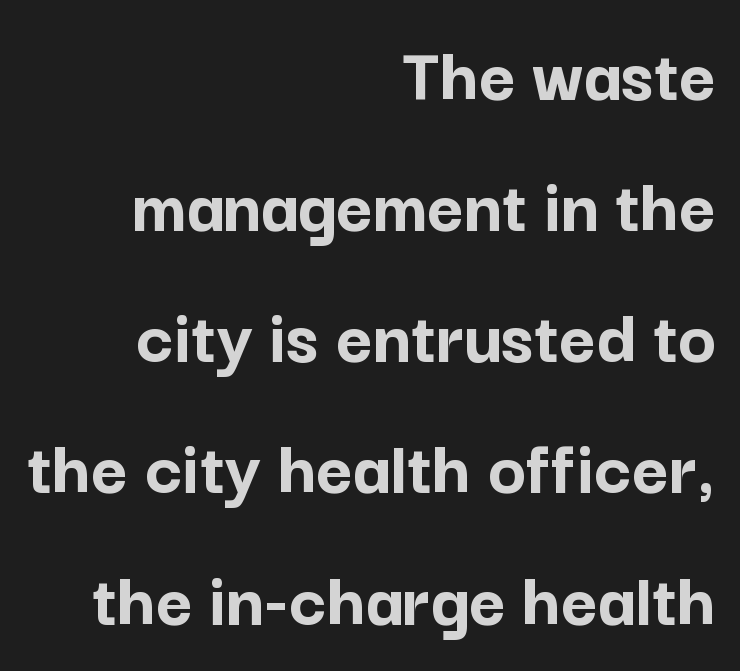
{"serif": "no", "italic": "no", "bold": "yes", "weight": "semibold", "width": "normal", "stroke_contrast": "low", "x_height": "medium", "monospaced": "no", "underline": "no", "align": "right", "line_spacing": "normal", "line_spacing_ratio": 1.66, "letter_spacing": "normal", "letter_spacing_em": 0.0, "glyph_px": 79}
